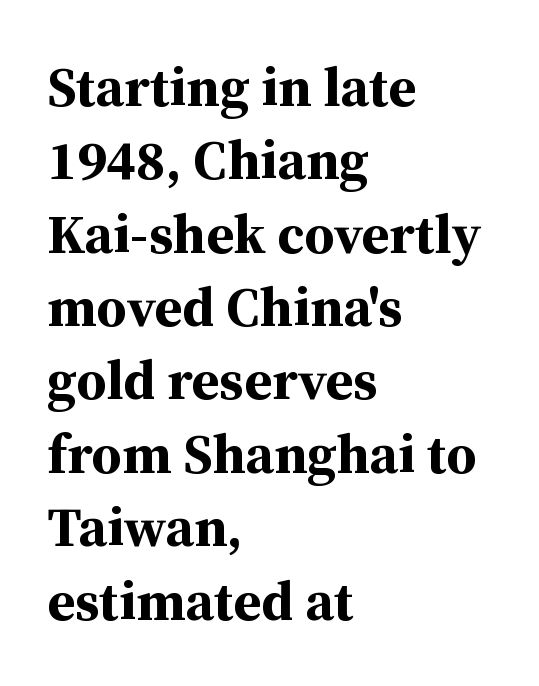
A classic flush-left, rag-right setting is used for this passage. Is this a fixed-width face? No — the glyphs have proportional, varying widths. Notice how descenders clear the ascenders below comfortably — that's standard leading. Glance below the letters and you will spot only blank space. These lines are composed in type with serifs.
